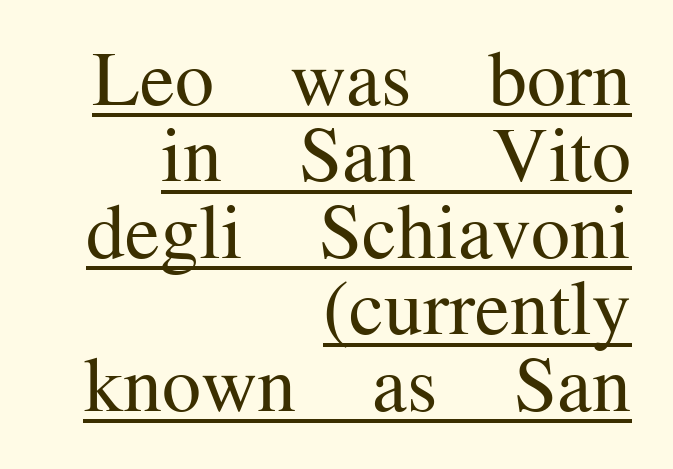
Q: Is the text bold? A: No.
Q: Is the text italic (slanted)? A: No, it is upright.
Q: Is the typeface a serif or a sans-serif typeface? A: Serif.
Q: Is the text underlined? A: Yes.
Q: How is the paragraph aligned? A: Right-aligned.
Q: Is the spacing between letters normal or unusually wide? A: Normal.
Q: Is the spacing between lines tight, normal or loose? A: Tight.
Q: Width (condensed, normal, or wide)? A: Normal.
Q: Stroke contrast? A: Medium.
Q: x-height? A: Medium.
Q: Monospaced? A: No.
